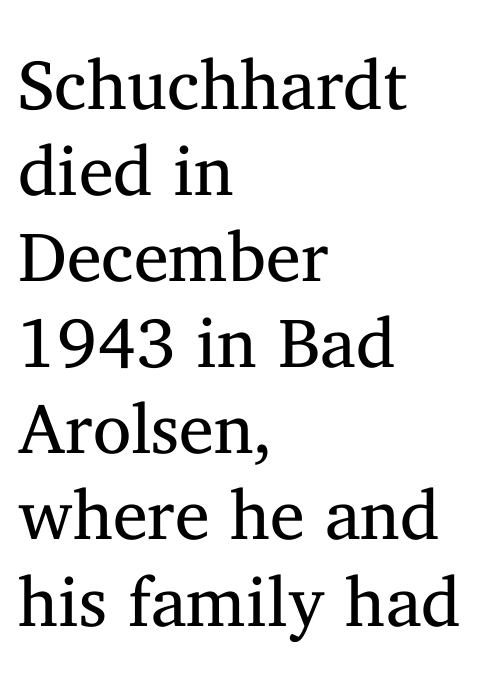
Reading down the block, your eye returns to a fixed left position each line. This is not heavy type; no bold has been used. Nobody drew a line under any word here. The rendering shows small feet on the letterforms — a serif design. The passage shown has conventional tracking throughout. Italic? Not at all — the glyphs are vertical.
